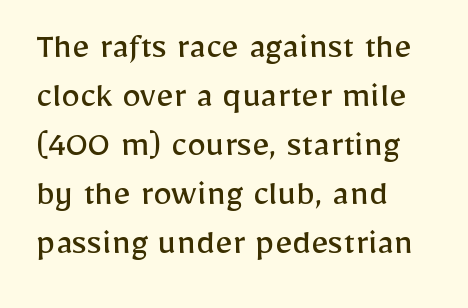
Observe the ordinary spacing: letters are neighbours, not strangers. The line-height multiplier appears to be the usual default. The string is rendered with underlining switched off. Does the copy run flush right? No — it runs flush left.
